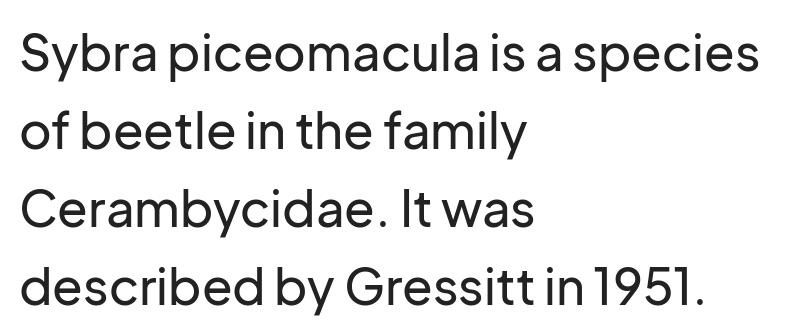
Notice how the passage keeps a crisp vertical edge on the left only. Classification — sans serif. Bare-footed words on every line. If you measured baseline to baseline, you'd find a middling distance. Varying glyph widths throughout — classic text-font behaviour. Tracking value appears to be zero — textbook default spacing.
